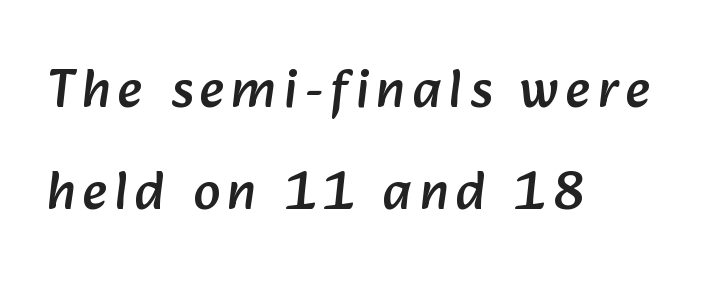
Each line starts at the same left margin while the right side varies. Here the designer chose a conventional face with non-uniform glyph widths. The rendering shows plain stroke endings on the letterforms — a sans-serif design. Descender tails drop into unmarked territory.
